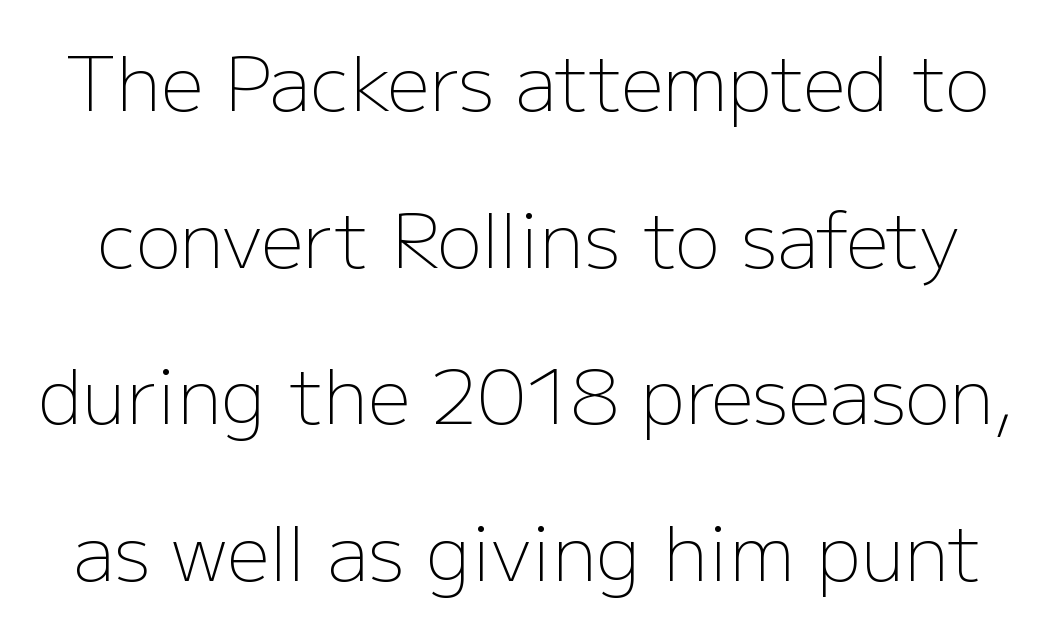
The image shows 75 px light sans-serif type, upright; set loose line spacing (2.09x), normal letter spacing, not underlined; low stroke contrast and a medium x-height.
